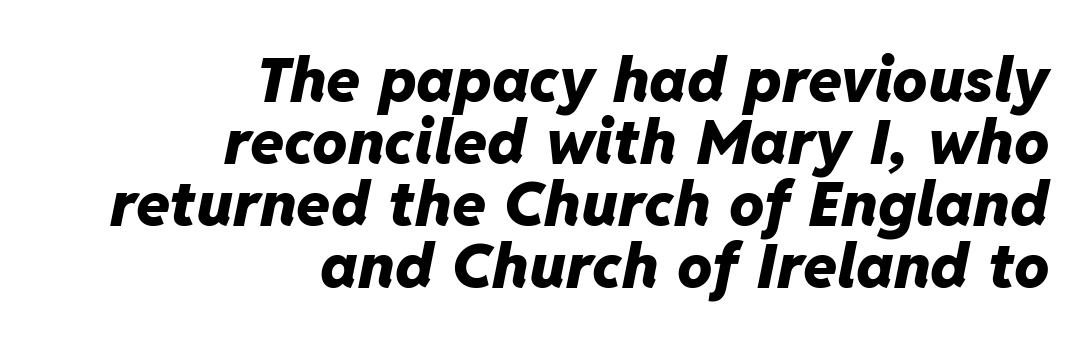
The image shows 62 px heavy type, italic (leaning right); set right-aligned, tight line spacing (1.0x), normal letter spacing, not underlined; low stroke contrast and a medium x-height.
